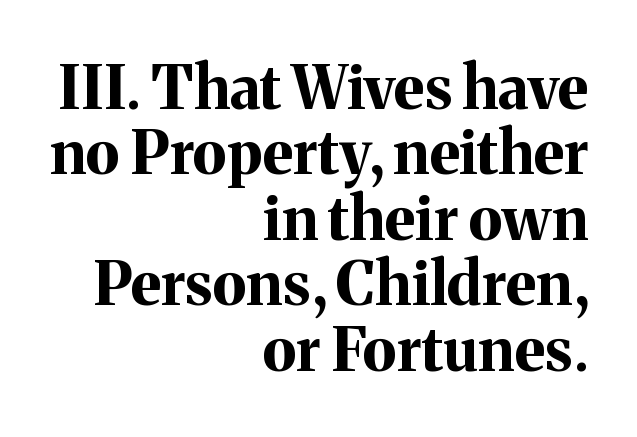
The passage shown has conventional tracking throughout. The ragged edge is on the left, which tells us the setting is flush right. Ascenders rise straight up at ninety degrees. These lines huddle together more closely than default settings would place them. A bare baseline throughout the passage.
